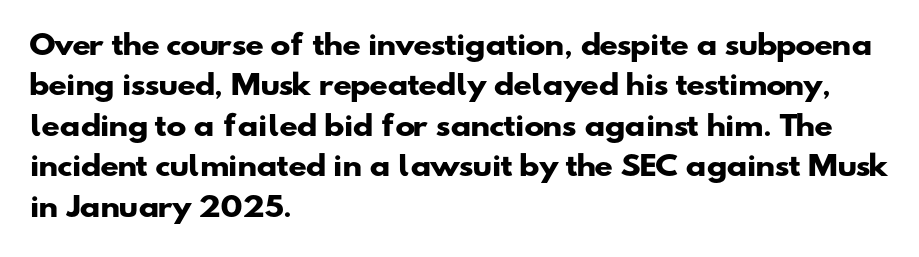
Q: Is the text bold? A: Yes.
Q: Is the text underlined? A: No.
Q: How is the paragraph aligned? A: Left-aligned.
Q: Is the spacing between letters normal or unusually wide? A: Normal.
Q: Is the spacing between lines tight, normal or loose? A: Normal.
